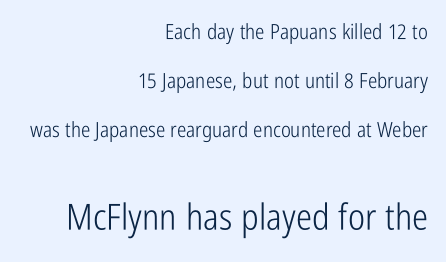
{"serif": "no", "italic": "no", "bold": "no", "weight": "light", "width": "condensed", "stroke_contrast": "low", "x_height": "medium", "monospaced": "no", "underline": "no", "align": "right", "line_spacing": "loose", "line_spacing_ratio": 2.33, "letter_spacing": "normal", "letter_spacing_em": 0.0, "larger_block": "second", "size_ratio": 1.71, "glyph_px": 36}
